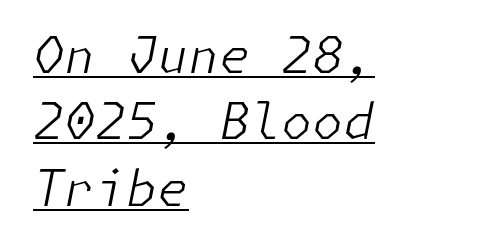
Q: Is the text bold? A: No.
Q: Is the text italic (slanted)? A: Yes, it leans right by about 11 degrees.
Q: Is the text underlined? A: Yes.
Q: How is the paragraph aligned? A: Left-aligned.
Q: Is the spacing between letters normal or unusually wide? A: Normal.
Q: Is the spacing between lines tight, normal or loose? A: Normal.
Q: Width (condensed, normal, or wide)? A: Normal.
Q: Stroke contrast? A: Low.
Q: x-height? A: Medium.
